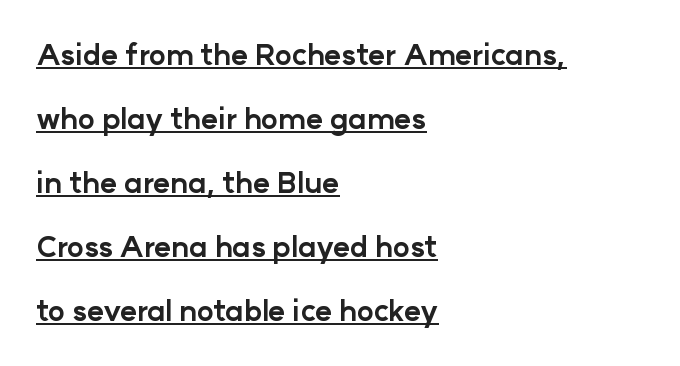
{"serif": "no", "italic": "no", "bold": "yes", "weight": "bold", "width": "normal", "stroke_contrast": "low", "x_height": "medium", "monospaced": "no", "underline": "yes", "align": "left", "line_spacing": "loose", "line_spacing_ratio": 2.21, "letter_spacing": "normal", "letter_spacing_em": 0.0, "glyph_px": 29}
